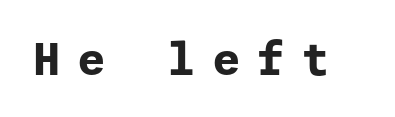
{"serif": "no", "italic": "no", "bold": "yes", "weight": "bold", "width": "normal", "stroke_contrast": "low", "x_height": "medium", "underline": "no", "letter_spacing": "wide", "letter_spacing_em": 0.4, "glyph_px": 44}
